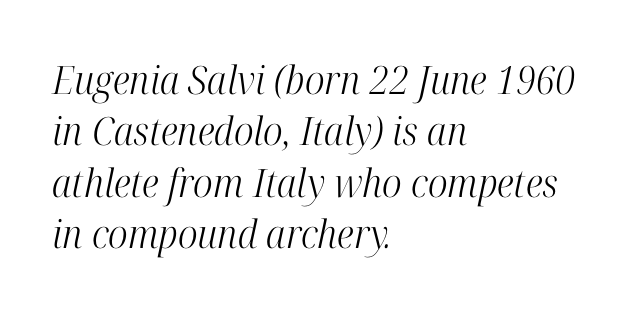
Slant detected: the letters are inclined. Descenders are the only things crossing below the line. The paragraph shown leans on its left margin. Baseline-to-baseline distance is the conventional proportion of letter height. Small tapered or slab feet sit at the stroke ends, so this counts as serif.
